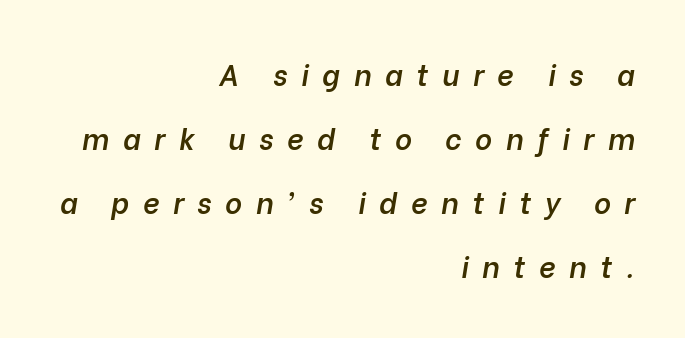
{"italic": "yes", "lean": "right", "slant_degrees": 10, "bold": "semi", "weight": "semibold", "width": "normal", "stroke_contrast": "low", "x_height": "medium", "monospaced": "no", "underline": "no", "align": "right", "line_spacing": "loose", "line_spacing_ratio": 2.21, "letter_spacing": "wide", "letter_spacing_em": 0.47, "glyph_px": 29}
